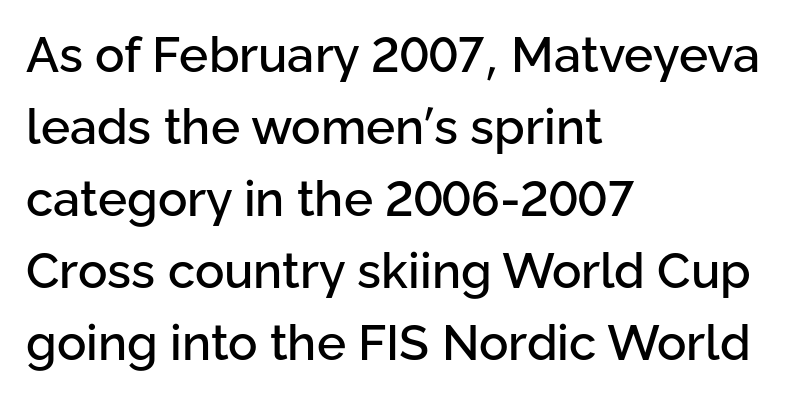
When letters stand straight like this, we call the style roman or upright. The rendering uses natural spacing where letterforms have individual widths. Short and long lines alike share a common starting point at left. The font family rendered here belongs to the sans-serif group. Here the glyphs are tracked normally, forming tight word shapes. Honestly, there is no underline to notice here at all.
